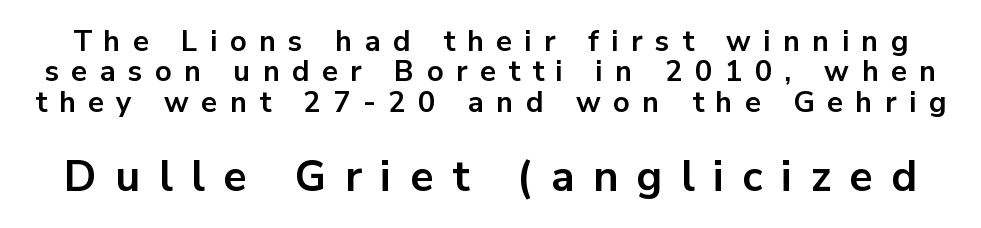
Character widths vary here, with narrow letters taking less room than wide ones. Successive baselines arrive quickly, one right under another. Vertical strokes here are truly vertical. Characters follow at a spacing far wider than the type designer built in.
